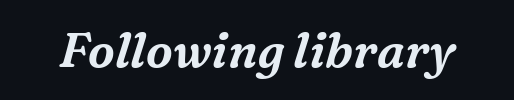
Caption: standard tracking, unaltered. The letters are slanted; this is an italic face. Do the characters align in a grid? No, the font is proportional. Observe the serifs anchoring each vertical stroke in this sample. Type without underlining.
